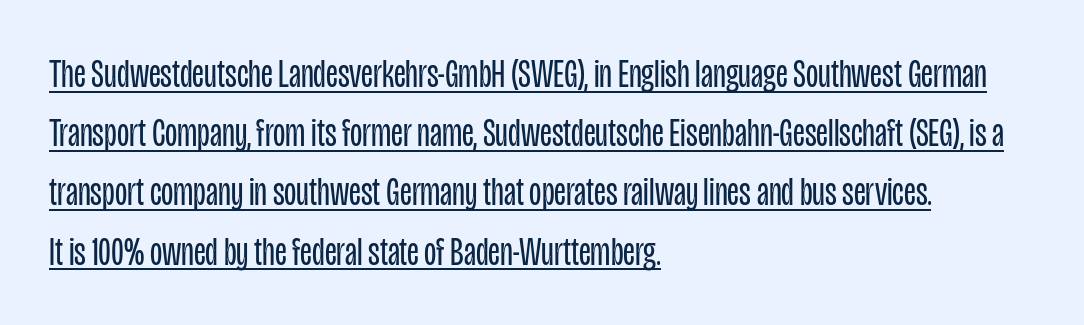
The image shows 40 px regular-weight, condensed sans-serif type, upright; set left-aligned, normal line spacing (1.48x), normal letter spacing, underlined; low stroke contrast and a large x-height.
